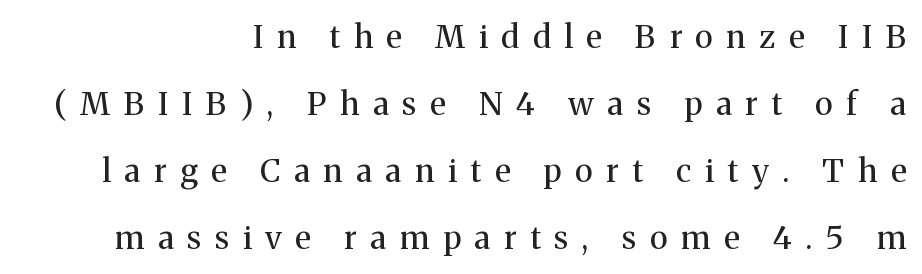
Glyph-to-glyph distance is far greater than everyday printed text. Widely set lines give the paragraph a tall, airy silhouette. The glyphs in this specimen are seriffed. Stroke mass is kept to a normal reading level or below. Think of a printed novel: that variable character pitch is what you see here.
